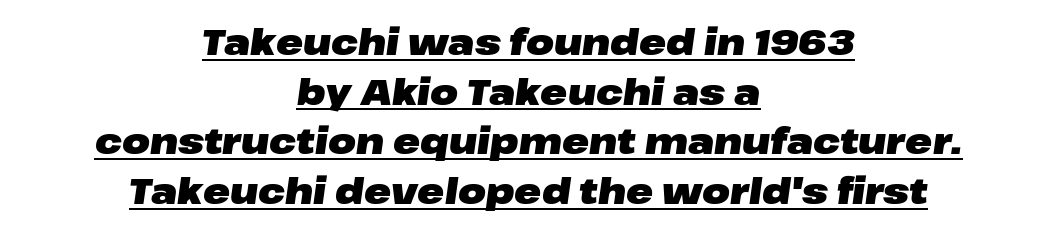
Q: Is the text bold? A: Yes.
Q: Is the text italic (slanted)? A: Yes, it leans right by about 8 degrees.
Q: Is the text underlined? A: Yes.
Q: How is the paragraph aligned? A: Centered.
Q: Is the spacing between letters normal or unusually wide? A: Normal.
Q: Is the spacing between lines tight, normal or loose? A: Normal.
Q: Width (condensed, normal, or wide)? A: Wide.
Q: Stroke contrast? A: Low.
Q: x-height? A: Medium.
Q: Monospaced? A: No.
